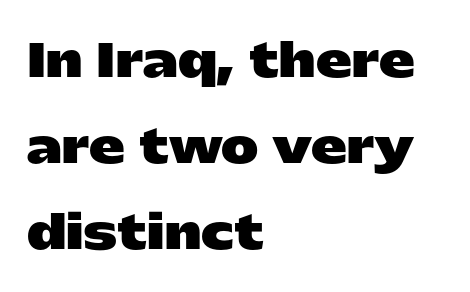
Type style note: lacks serifs. Every character sits straight up, as roman type does. Each row of text sits above clean, open space. Tracking here is standard; glyphs follow each other at the usual distance.
